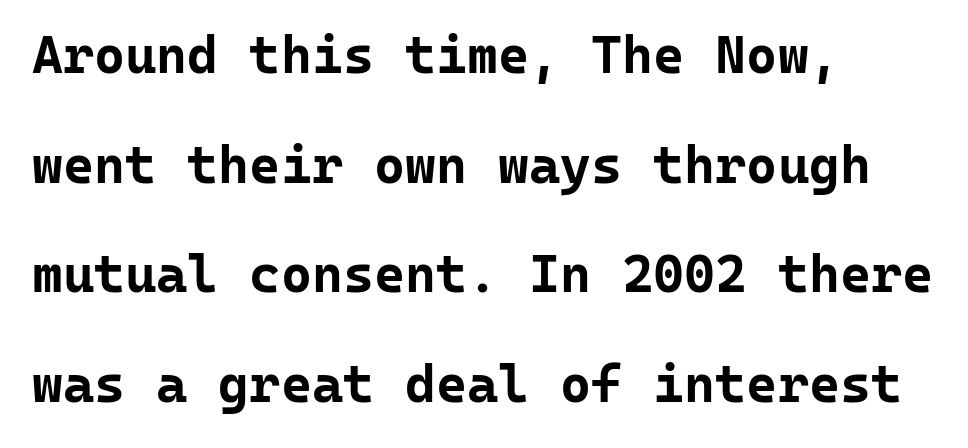
Q: Is the text bold? A: Yes.
Q: Is the text italic (slanted)? A: No, it is upright.
Q: Is the typeface a serif or a sans-serif typeface? A: Sans-serif.
Q: Is the text underlined? A: No.
Q: How is the paragraph aligned? A: Left-aligned.
Q: Is the spacing between letters normal or unusually wide? A: Normal.
Q: Is the spacing between lines tight, normal or loose? A: Loose.
Q: Width (condensed, normal, or wide)? A: Normal.
Q: Stroke contrast? A: Low.
Q: x-height? A: Medium.
Q: Monospaced? A: Yes.
